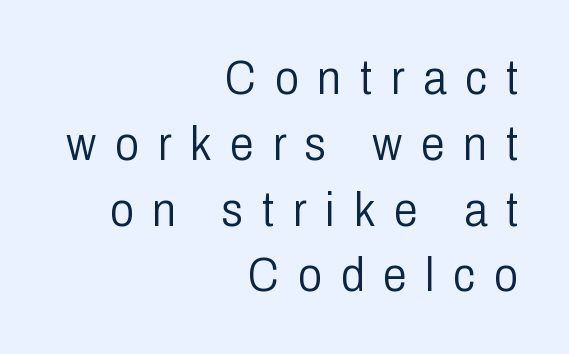
Q: Is the text bold? A: No.
Q: Is the text italic (slanted)? A: No, it is upright.
Q: Is the typeface a serif or a sans-serif typeface? A: Sans-serif.
Q: Is the text underlined? A: No.
Q: How is the paragraph aligned? A: Right-aligned.
Q: Is the spacing between letters normal or unusually wide? A: Unusually wide.
Q: Is the spacing between lines tight, normal or loose? A: Normal.
Q: Width (condensed, normal, or wide)? A: Condensed.
Q: Stroke contrast? A: Low.
Q: x-height? A: Medium.
Q: Monospaced? A: No.
